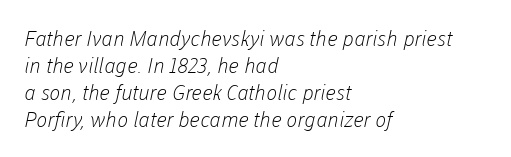
{"bold": "no", "underline": "no", "align": "left", "line_spacing": "normal", "line_spacing_ratio": 1.28, "letter_spacing": "normal", "letter_spacing_em": 0.0, "glyph_px": 21}
